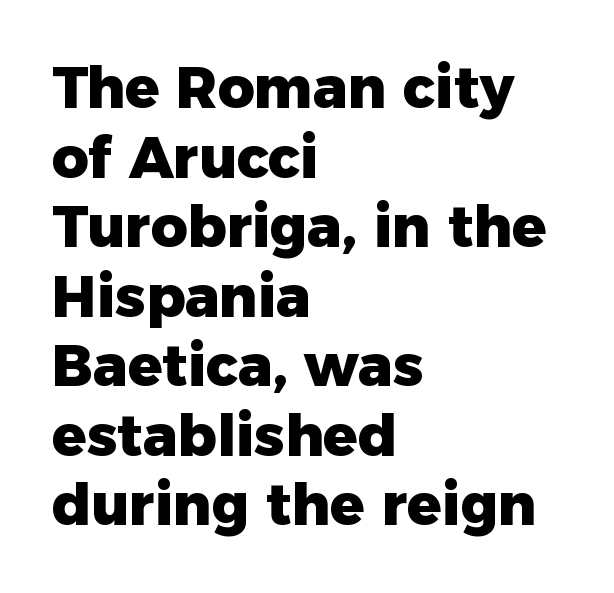
Q: Is the text bold? A: Yes.
Q: Is the text italic (slanted)? A: No, it is upright.
Q: Is the typeface a serif or a sans-serif typeface? A: Sans-serif.
Q: Is the text underlined? A: No.
Q: How is the paragraph aligned? A: Left-aligned.
Q: Is the spacing between letters normal or unusually wide? A: Normal.
Q: Width (condensed, normal, or wide)? A: Normal.
Q: Stroke contrast? A: Low.
Q: x-height? A: Medium.
Q: Monospaced? A: No.
